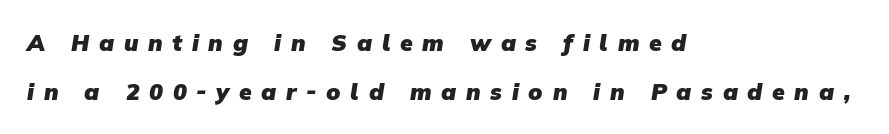
{"bold": "yes", "underline": "no", "align": "left", "line_spacing": "loose", "line_spacing_ratio": 2.15, "letter_spacing": "wide", "letter_spacing_em": 0.42, "glyph_px": 23}
